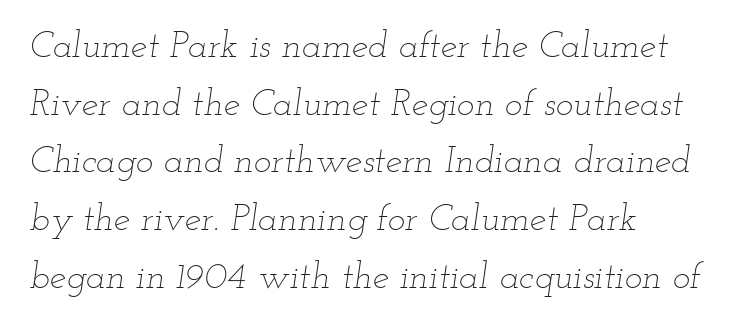
{"italic": "yes", "lean": "right", "slant_degrees": 12, "bold": "no", "weight": "thin", "width": "wide", "stroke_contrast": "low", "x_height": "small", "monospaced": "no", "underline": "no", "line_spacing": "normal", "line_spacing_ratio": 1.56, "letter_spacing": "normal", "letter_spacing_em": 0.0, "glyph_px": 37}
